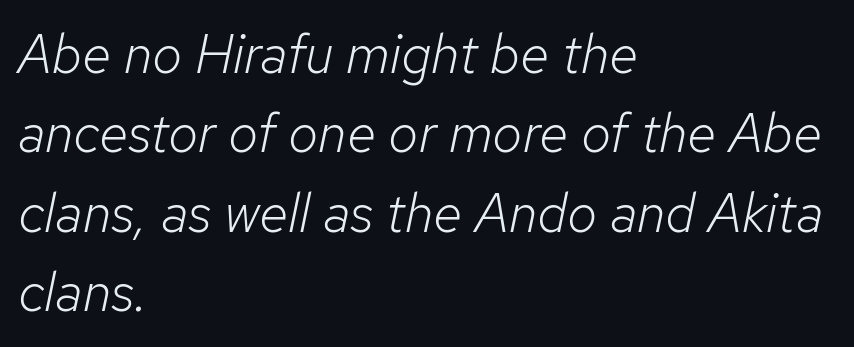
Q: Is the text bold? A: No.
Q: Is the text italic (slanted)? A: Yes, it leans right by about 12 degrees.
Q: Is the text underlined? A: No.
Q: How is the paragraph aligned? A: Left-aligned.
Q: Is the spacing between letters normal or unusually wide? A: Normal.
Q: Is the spacing between lines tight, normal or loose? A: Normal.
Q: Width (condensed, normal, or wide)? A: Normal.
Q: Stroke contrast? A: Low.
Q: x-height? A: Medium.
Q: Monospaced? A: No.
